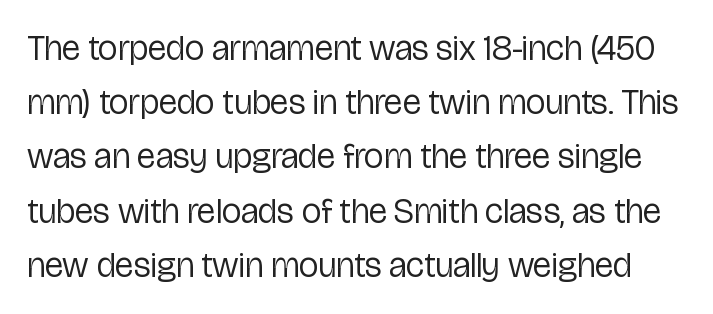
The image shows 35 px regular-weight, condensed sans-serif type, upright; set normal line spacing (1.55x), normal letter spacing, not underlined; low stroke contrast and a medium x-height.
